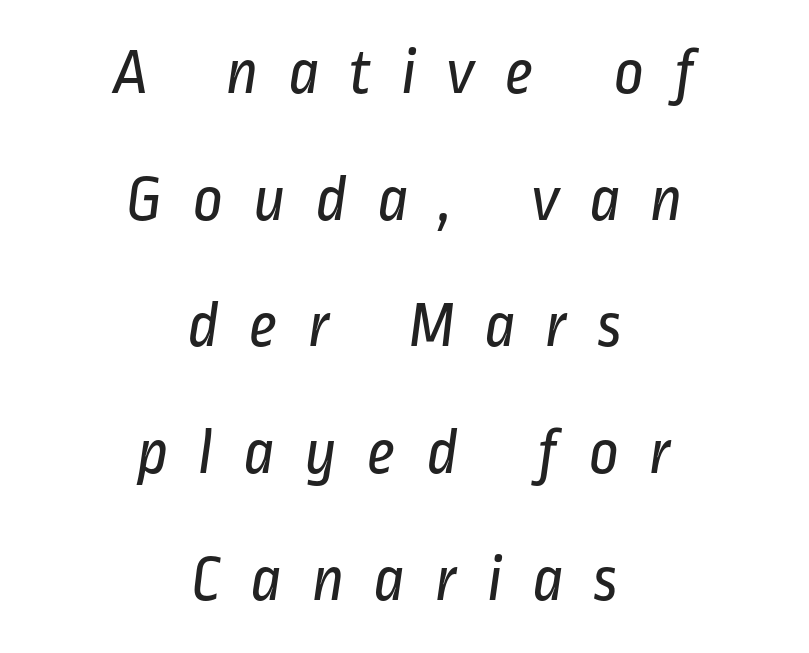
Check under the words: just untouched page. A great deal of white space separates one row of letters from the next. You can tell from the bare stems that sans-serif type was used. Leftover space on each line is divided equally before and after the words. The passage shown is typed in a proportional face where columns would drift.
